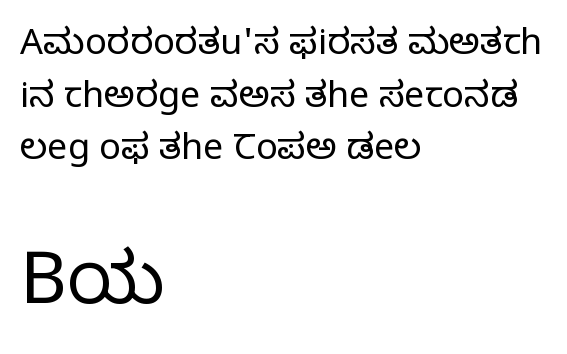
The image shows 73 px regular-weight serif type, upright; set left-aligned, normal line spacing (1.46x), normal letter spacing, not underlined; the second (bottom) block is 2.03x larger; low stroke contrast and a large x-height.
